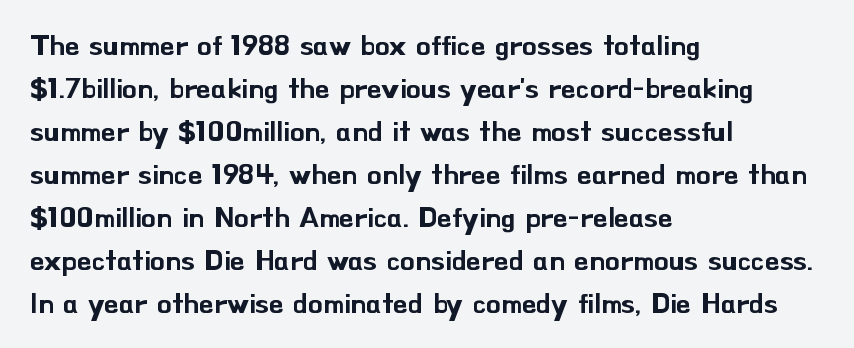
Q: Is the text italic (slanted)? A: No, it is upright.
Q: Is the typeface a serif or a sans-serif typeface? A: Sans-serif.
Q: Is the text underlined? A: No.
Q: How is the paragraph aligned? A: Left-aligned.
Q: Is the spacing between letters normal or unusually wide? A: Normal.
Q: Is the spacing between lines tight, normal or loose? A: Normal.
Q: Width (condensed, normal, or wide)? A: Normal.
Q: Stroke contrast? A: Low.
Q: x-height? A: Small.
Q: Monospaced? A: No.
